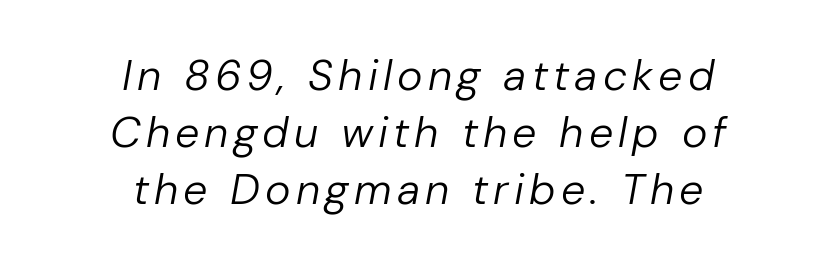
Q: Is the text bold? A: No.
Q: Is the text italic (slanted)? A: Yes, it leans right by about 10 degrees.
Q: Is the text underlined? A: No.
Q: How is the paragraph aligned? A: Centered.
Q: Is the spacing between lines tight, normal or loose? A: Normal.
Q: Width (condensed, normal, or wide)? A: Normal.
Q: Stroke contrast? A: Low.
Q: x-height? A: Medium.
Q: Monospaced? A: No.
